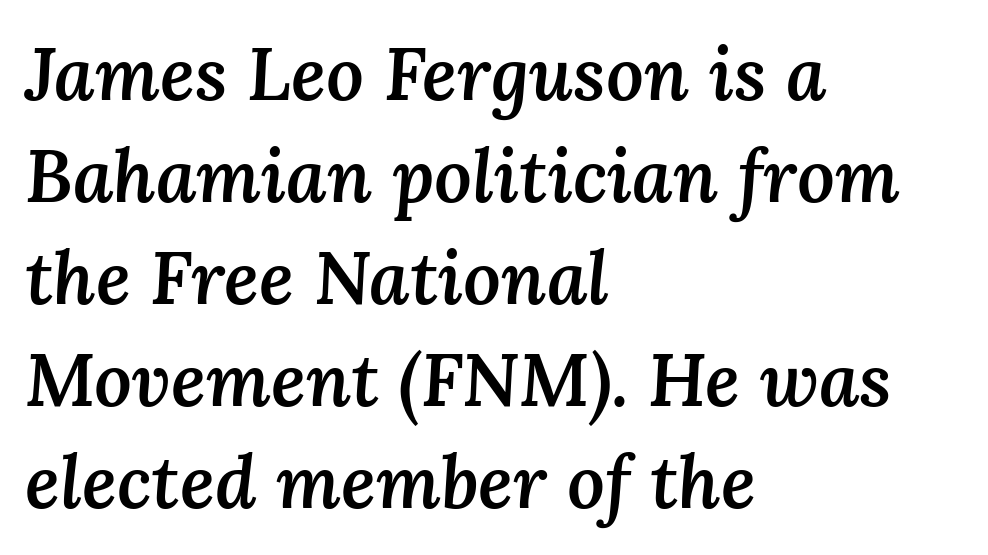
The image shows 74 px semibold type, italic (leaning right); set left-aligned, normal line spacing (1.38x), normal letter spacing, not underlined; medium stroke contrast and a medium x-height.
